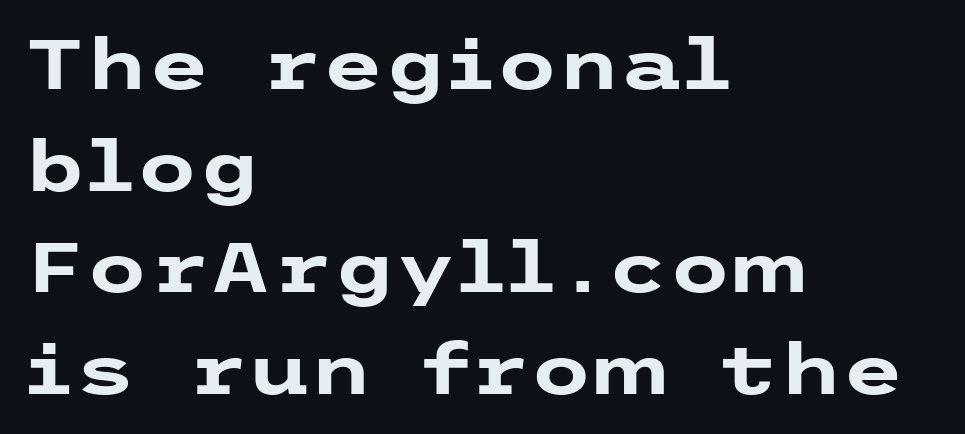
Q: Is the text bold? A: Yes.
Q: Is the text italic (slanted)? A: No, it is upright.
Q: Is the typeface a serif or a sans-serif typeface? A: Sans-serif.
Q: Is the text underlined? A: No.
Q: How is the paragraph aligned? A: Left-aligned.
Q: Is the spacing between letters normal or unusually wide? A: Normal.
Q: Is the spacing between lines tight, normal or loose? A: Normal.
Q: Width (condensed, normal, or wide)? A: Wide.
Q: Stroke contrast? A: Low.
Q: x-height? A: Medium.
